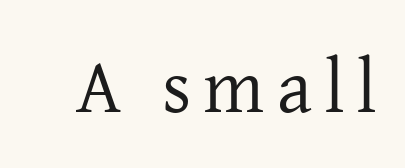
{"serif": "yes", "italic": "no", "bold": "no", "weight": "regular", "width": "normal", "stroke_contrast": "low", "x_height": "medium", "monospaced": "no", "underline": "no", "glyph_px": 76}
